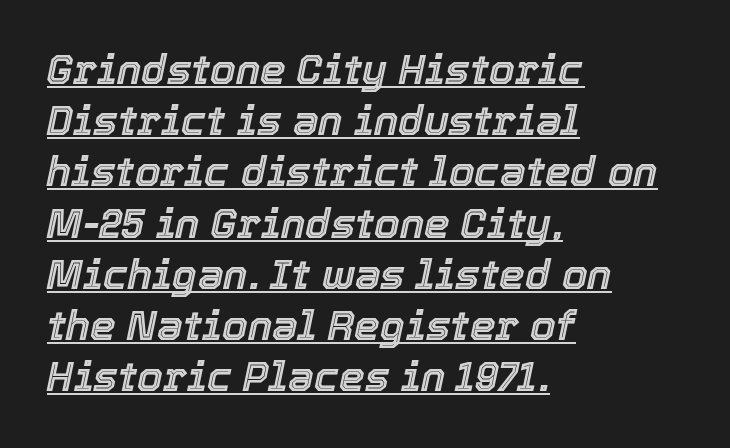
This sample keeps an unexceptional amount of space between lines. Style check: oblique. A typesetter would call this proportional, since set widths differ per character. The compositor pushed each line to the left boundary. The typesetter has applied underlining to the passage shown.
